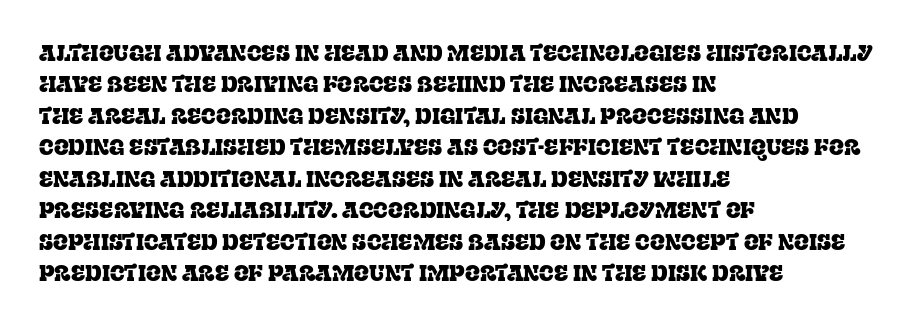
The image shows 22 px text type, upright; set left-aligned, normal line spacing (1.43x), normal letter spacing, not underlined.
